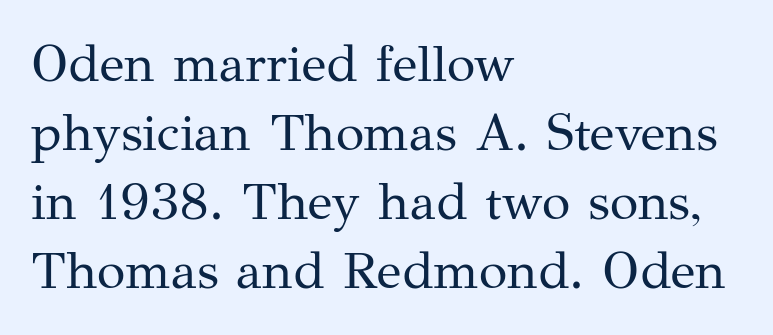
The image shows 52 px regular-weight serif type, upright; set left-aligned, normal line spacing (1.33x), normal letter spacing, not underlined; medium stroke contrast and a medium x-height.
